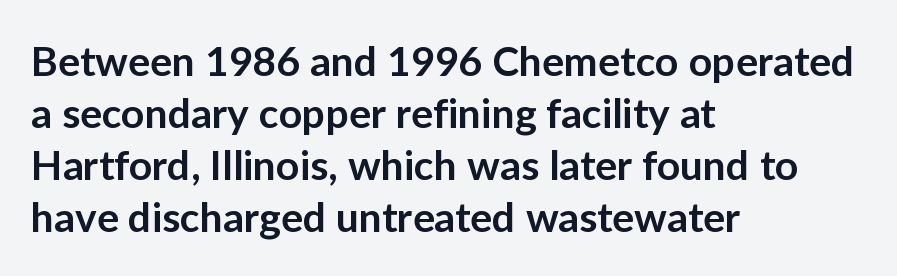
The image shows 41 px semibold sans-serif type, upright; set left-aligned, normal line spacing (1.27x), normal letter spacing, not underlined; low stroke contrast and a medium x-height.
